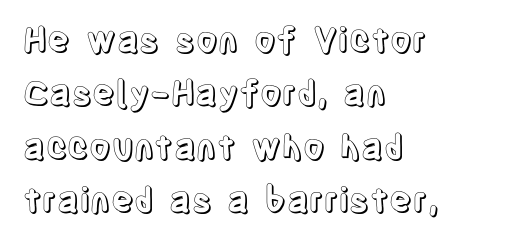
The image shows 34 px condensed type, upright; set left-aligned, normal line spacing (1.57x), normal letter spacing, not underlined; a large x-height.
